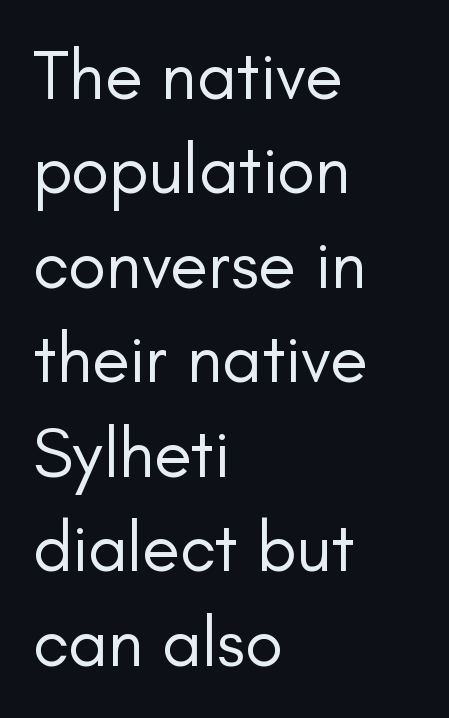
The image shows 70 px regular-weight sans-serif type, upright; set left-aligned, normal line spacing (1.35x), normal letter spacing, not underlined; low stroke contrast and a small x-height.
